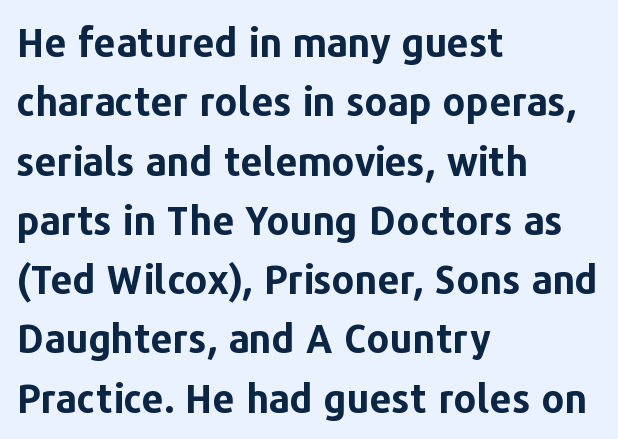
Type without underlining. Heft: maximum for text — a bold. Notice how descenders clear the ascenders below comfortably — that's standard leading. Compared with a centered layout, this one pins lines to the left instead.
